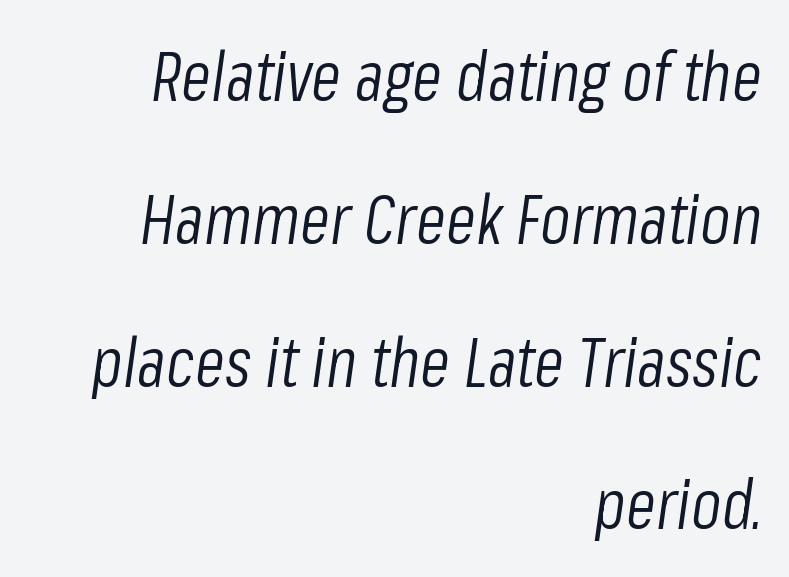
The typesetting does not lean heavy: it is not bold. Spacing verdict: proportional, widths tailored to each character. Italic: yes, the glyphs are oblique. Rule under the text: the space is simply empty. Leftover space on each line is placed entirely before the opening word. You could call the tracking neutral — neither tight nor loose.
